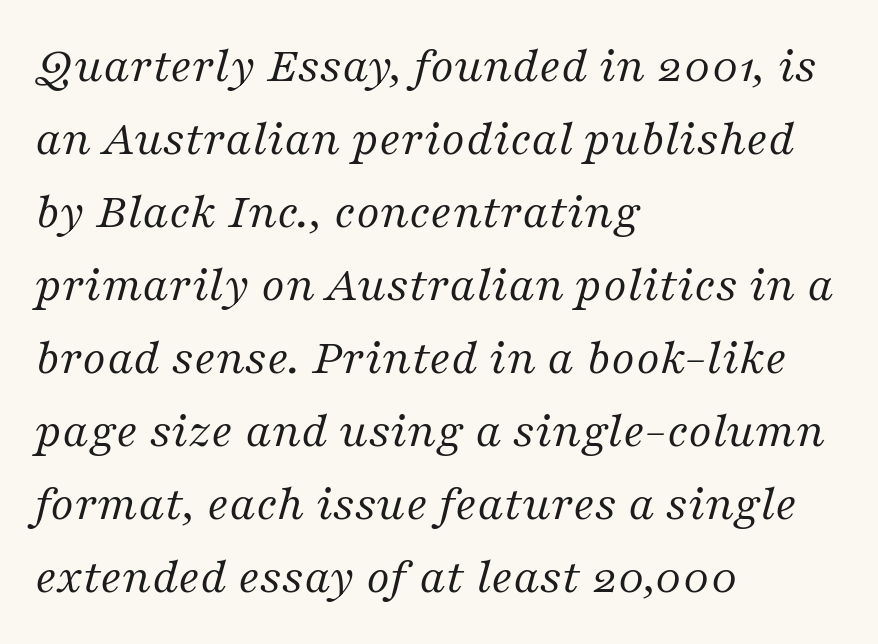
The image shows 51 px regular-weight serif type, italic (leaning right); set left-aligned, normal line spacing (1.43x), normal letter spacing, not underlined; medium stroke contrast and a medium x-height.
